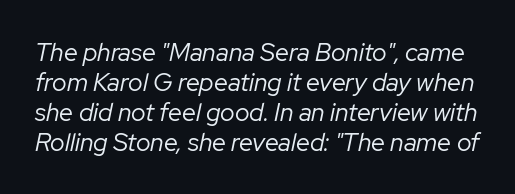
Yep, that's italic — everything's leaning. Tracking value appears to be zero — textbook default spacing. The weight tops out at a normal text grade. Rule under the text: the space is simply empty.
